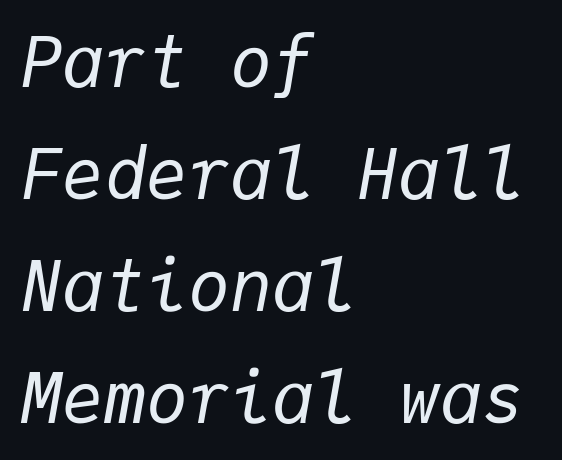
The image shows 70 px regular-weight type, italic (leaning right), monospaced; set left-aligned, normal line spacing (1.6x), normal letter spacing, not underlined; low stroke contrast and a medium x-height.
